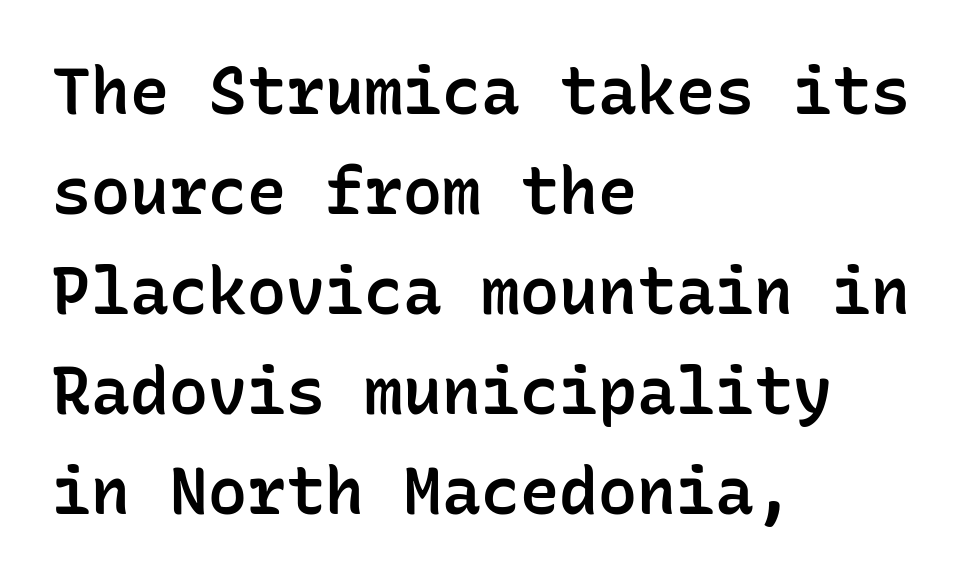
{"serif": "no", "italic": "no", "bold": "semi", "weight": "semibold", "width": "normal", "stroke_contrast": "low", "x_height": "medium", "monospaced": "yes", "underline": "no", "align": "left", "line_spacing": "normal", "line_spacing_ratio": 1.54, "letter_spacing": "normal", "letter_spacing_em": 0.0, "glyph_px": 65}
